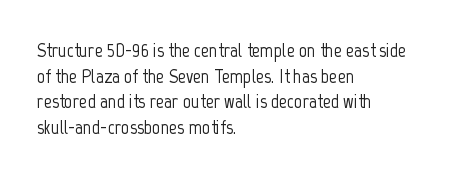
The image shows 20 px text type, upright; set left-aligned, normal line spacing (1.28x), normal letter spacing, not underlined.
